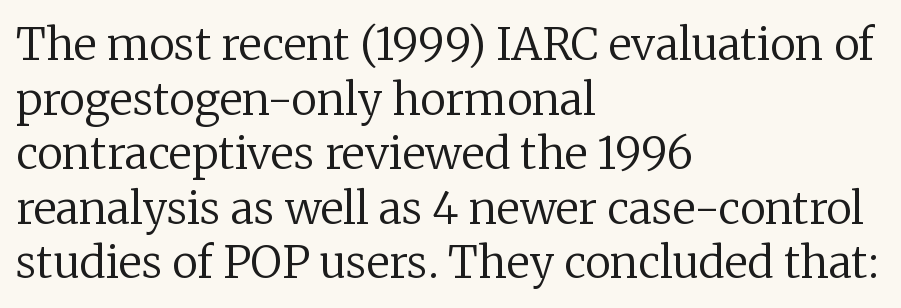
Q: Is the text bold? A: No.
Q: Is the text italic (slanted)? A: No, it is upright.
Q: Is the typeface a serif or a sans-serif typeface? A: Serif.
Q: Is the text underlined? A: No.
Q: How is the paragraph aligned? A: Left-aligned.
Q: Is the spacing between letters normal or unusually wide? A: Normal.
Q: Width (condensed, normal, or wide)? A: Normal.
Q: Stroke contrast? A: Low.
Q: x-height? A: Medium.
Q: Monospaced? A: No.
